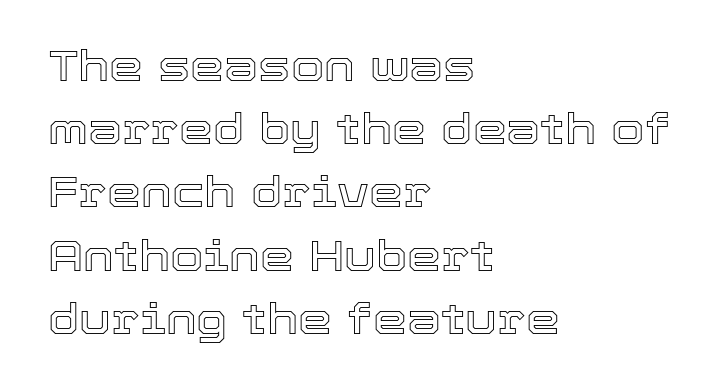
Nobody touched the tracking dial on this one. Think of a printed novel: that variable character pitch is what you see here. Ascenders rise straight up at ninety degrees. Teacher's note: observe the even left margin — that is flush-left alignment.
